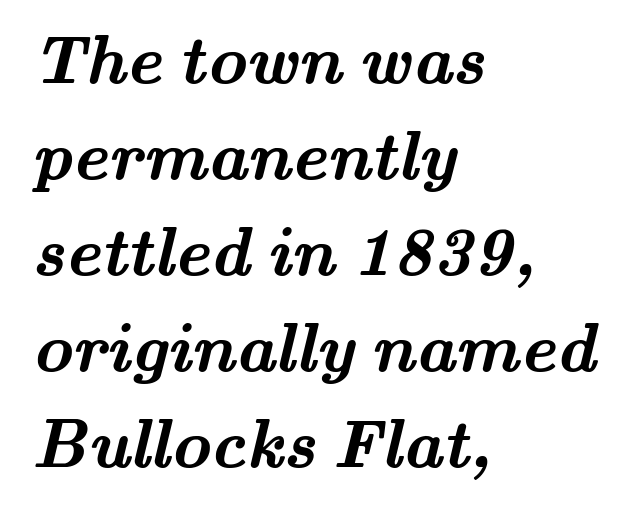
Q: Is the text bold? A: Yes.
Q: Is the typeface a serif or a sans-serif typeface? A: Serif.
Q: Is the text underlined? A: No.
Q: How is the paragraph aligned? A: Left-aligned.
Q: Is the spacing between letters normal or unusually wide? A: Normal.
Q: Is the spacing between lines tight, normal or loose? A: Normal.
Q: Width (condensed, normal, or wide)? A: Wide.
Q: Stroke contrast? A: Medium.
Q: x-height? A: Small.
Q: Monospaced? A: No.
